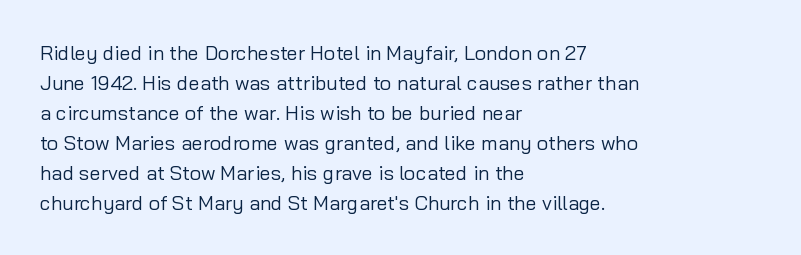
The image shows 20 px text type, upright; set left-aligned, normal line spacing (1.5x), normal letter spacing, not underlined.
